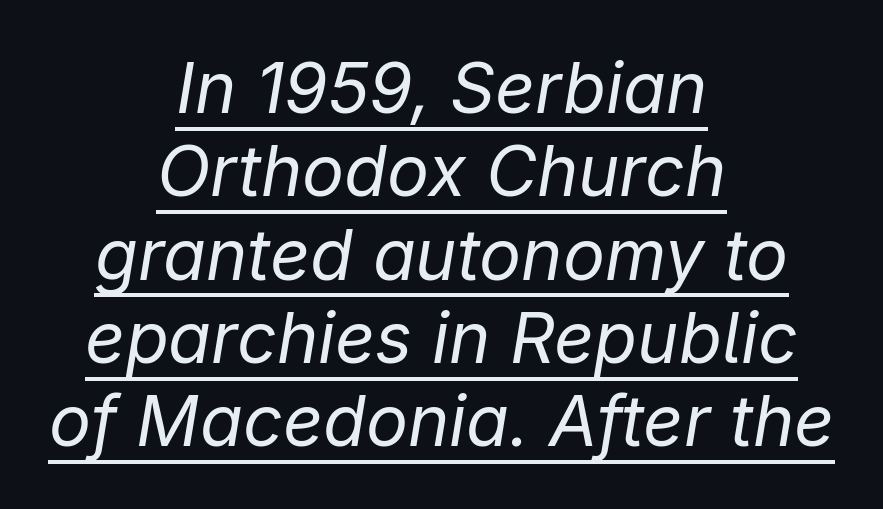
You could not count columns in this text — the font is proportionally spaced. This sample carries an underscore along the baseline area. Weight class: somewhere from thin through regular. Neither beginnings nor endings align; midpoints do.
